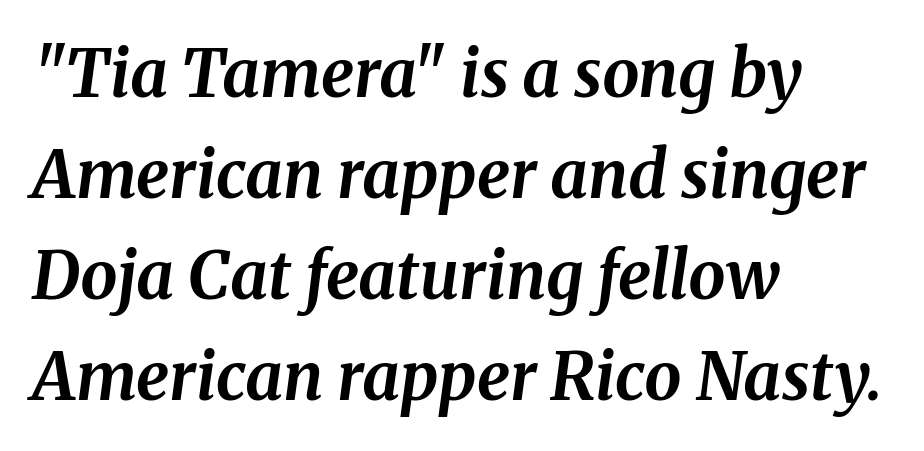
{"italic": "yes", "lean": "right", "slant_degrees": 8, "bold": "yes", "weight": "bold", "width": "normal", "stroke_contrast": "medium", "x_height": "medium", "monospaced": "no", "underline": "no", "align": "left", "line_spacing": "normal", "line_spacing_ratio": 1.53, "letter_spacing": "normal", "letter_spacing_em": 0.0, "glyph_px": 66}
